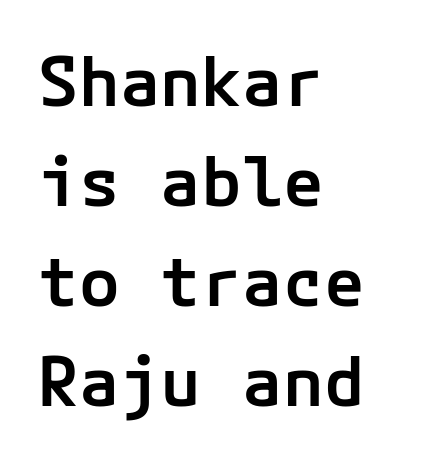
Q: Is the text bold? A: Semi-bold.
Q: Is the text italic (slanted)? A: No, it is upright.
Q: Is the typeface a serif or a sans-serif typeface? A: Sans-serif.
Q: Is the text underlined? A: No.
Q: How is the paragraph aligned? A: Left-aligned.
Q: Is the spacing between letters normal or unusually wide? A: Normal.
Q: Is the spacing between lines tight, normal or loose? A: Normal.
Q: Width (condensed, normal, or wide)? A: Normal.
Q: Stroke contrast? A: Low.
Q: x-height? A: Medium.
